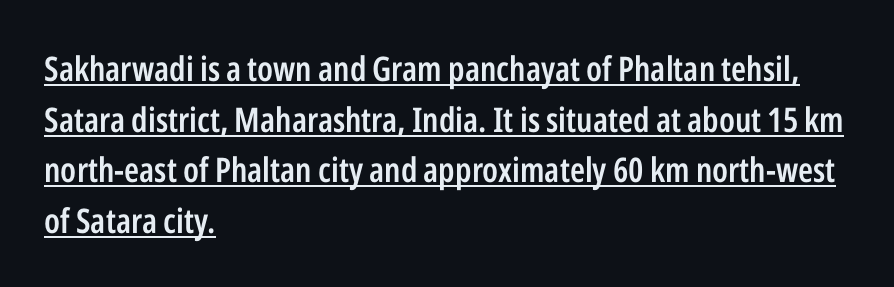
{"serif": "no", "italic": "no", "bold": "semi", "weight": "semibold", "width": "condensed", "stroke_contrast": "low", "x_height": "medium", "monospaced": "no", "underline": "yes", "align": "left", "line_spacing": "normal", "line_spacing_ratio": 1.49, "letter_spacing": "normal", "letter_spacing_em": 0.0, "glyph_px": 34}
